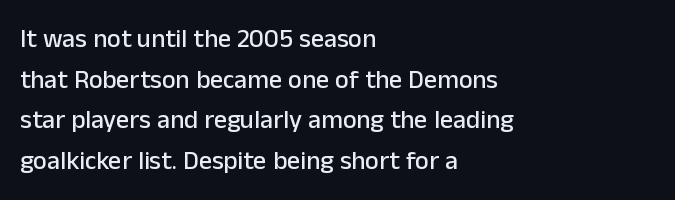
Q: Is the text italic (slanted)? A: No, it is upright.
Q: Is the text underlined? A: No.
Q: How is the paragraph aligned? A: Left-aligned.
Q: Is the spacing between letters normal or unusually wide? A: Normal.
Q: Is the spacing between lines tight, normal or loose? A: Normal.
